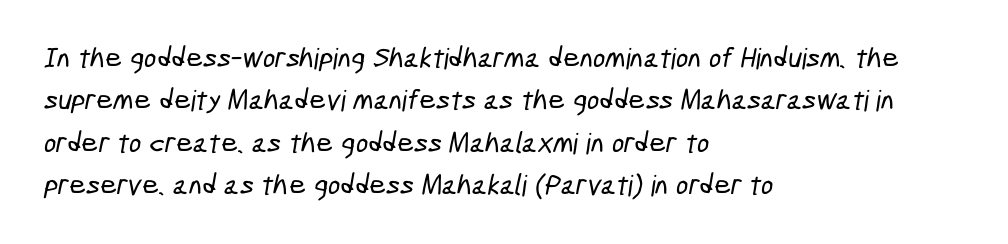
The image shows 29 px condensed sans-serif type; set left-aligned, normal line spacing (1.46x), normal letter spacing, not underlined; low stroke contrast and a medium x-height.
